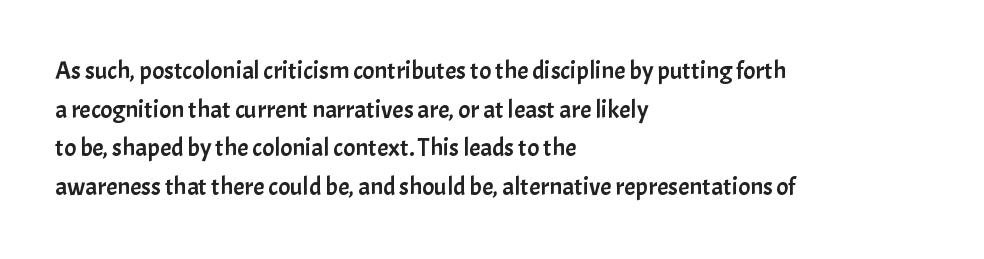
The image shows 25 px text type, upright; set left-aligned, normal line spacing (1.55x), normal letter spacing, not underlined.
